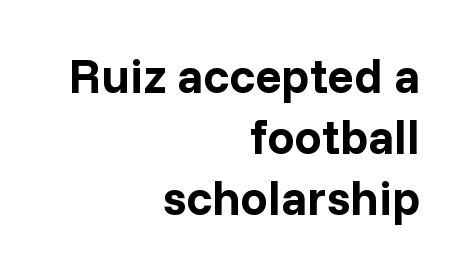
{"serif": "no", "italic": "no", "bold": "yes", "weight": "bold", "width": "normal", "stroke_contrast": "low", "x_height": "medium", "monospaced": "no", "underline": "no", "align": "right", "line_spacing": "normal", "line_spacing_ratio": 1.25, "letter_spacing": "normal", "letter_spacing_em": 0.0, "glyph_px": 49}
